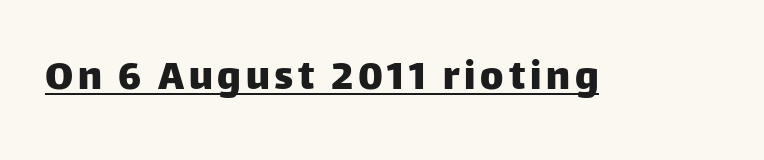
The image shows 44 px sans-serif type, upright; set underlined; low stroke contrast and a large x-height.
